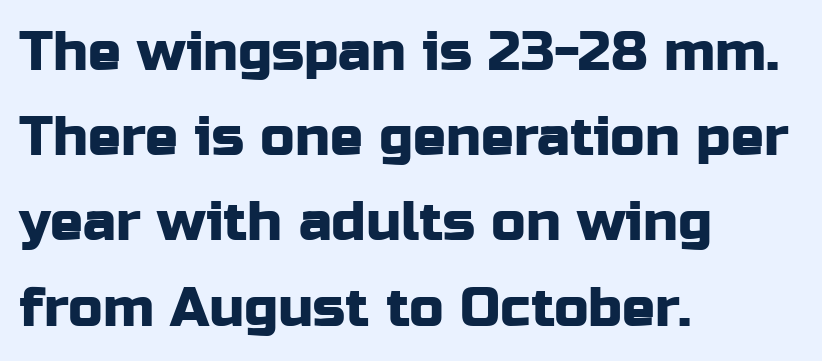
The image shows 55 px sans-serif type, upright; set left-aligned, normal line spacing (1.55x), normal letter spacing, not underlined; low stroke contrast and a medium x-height.
